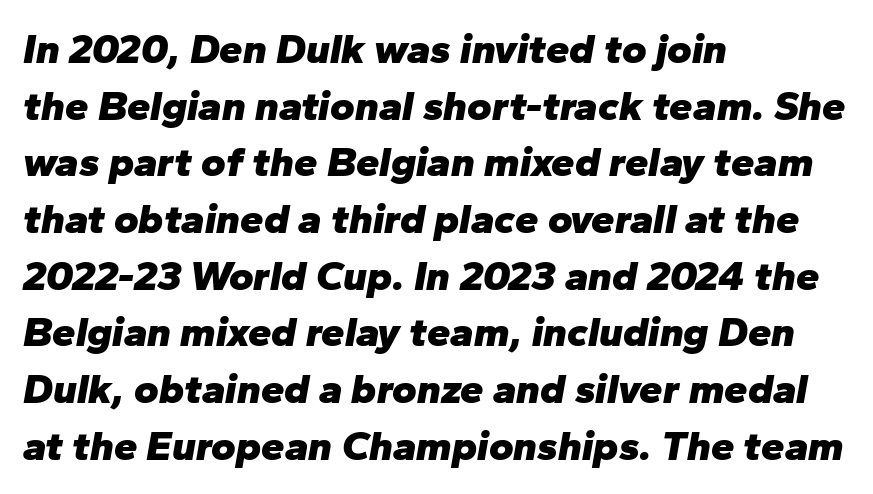
Q: Is the text bold? A: Yes.
Q: Is the text italic (slanted)? A: Yes, it leans right by about 10 degrees.
Q: Is the text underlined? A: No.
Q: How is the paragraph aligned? A: Left-aligned.
Q: Is the spacing between letters normal or unusually wide? A: Normal.
Q: Is the spacing between lines tight, normal or loose? A: Normal.
Q: Width (condensed, normal, or wide)? A: Normal.
Q: Stroke contrast? A: Low.
Q: x-height? A: Medium.
Q: Monospaced? A: No.
